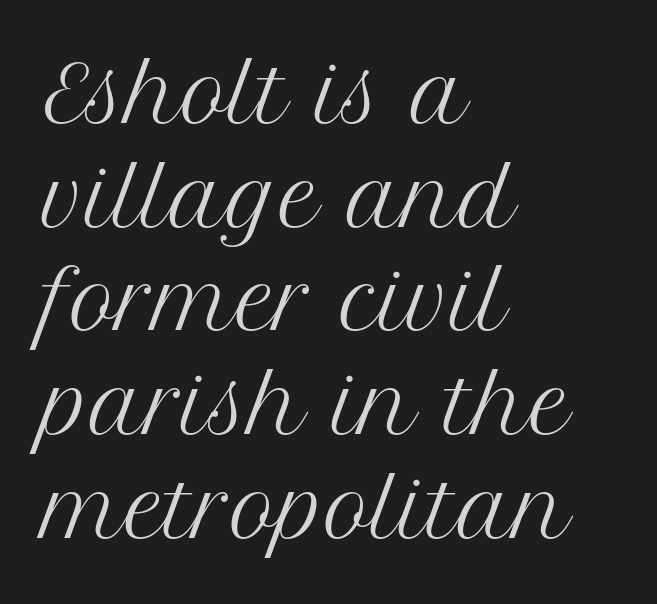
The image shows 78 px regular-weight serif type; set left-aligned, normal line spacing (1.33x), normal letter spacing, not underlined; medium stroke contrast and a medium x-height.
